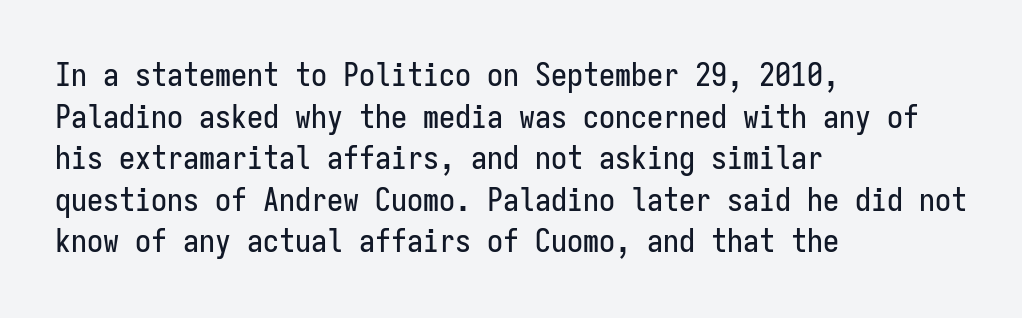
The image shows 32 px condensed sans-serif type, upright, monospaced; set left-aligned, normal line spacing (1.3x), normal letter spacing, not underlined; low stroke contrast and a medium x-height.
